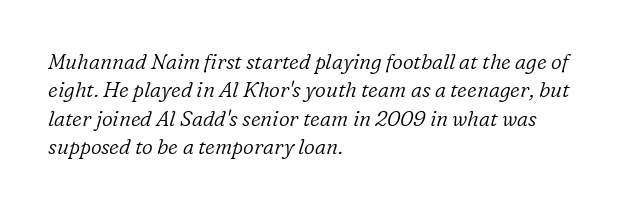
The image shows 21 px text type, italic (leaning right); set left-aligned, normal line spacing (1.35x), normal letter spacing, not underlined.
